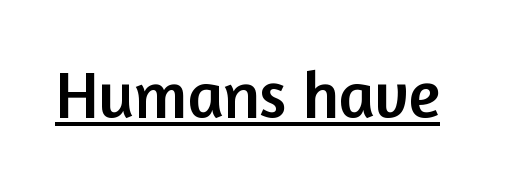
Q: Is the text italic (slanted)? A: No, it is upright.
Q: Is the typeface a serif or a sans-serif typeface? A: Sans-serif.
Q: Is the text underlined? A: Yes.
Q: Is the spacing between letters normal or unusually wide? A: Normal.
Q: Width (condensed, normal, or wide)? A: Normal.
Q: Stroke contrast? A: Low.
Q: x-height? A: Medium.
Q: Monospaced? A: No.
